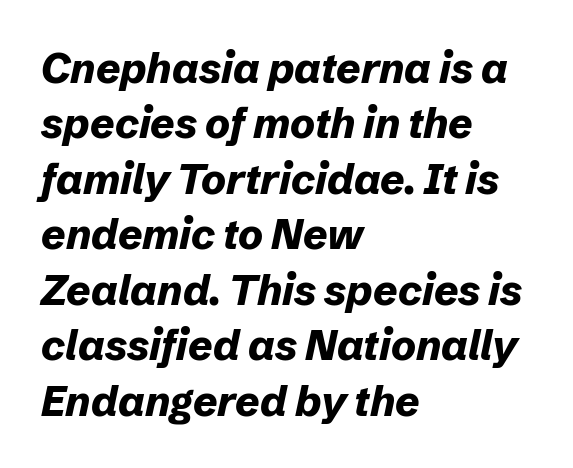
Plain, unruled lines of type. Note the varied advance widths — an 'i' is clearly narrower than an 'm'. The whole block is typeset with a tilt. As a designer I'd log this as weight 700, bold. The gaps between neighbouring characters are ordinary and unremarkable.
